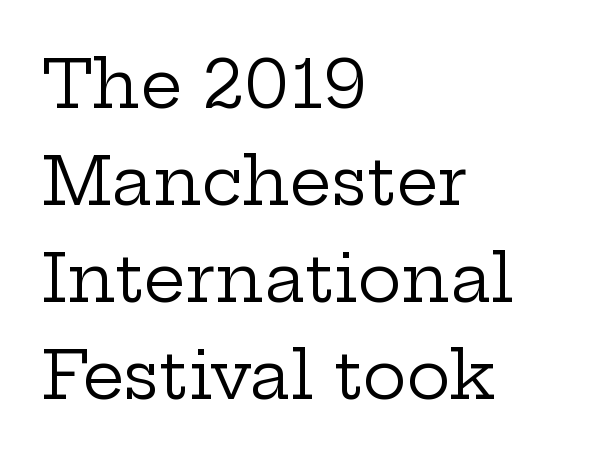
Q: Is the text bold? A: No.
Q: Is the text italic (slanted)? A: No, it is upright.
Q: Is the typeface a serif or a sans-serif typeface? A: Serif.
Q: Is the text underlined? A: No.
Q: How is the paragraph aligned? A: Left-aligned.
Q: Is the spacing between letters normal or unusually wide? A: Normal.
Q: Is the spacing between lines tight, normal or loose? A: Normal.
Q: Width (condensed, normal, or wide)? A: Wide.
Q: Stroke contrast? A: Low.
Q: x-height? A: Medium.
Q: Monospaced? A: No.
